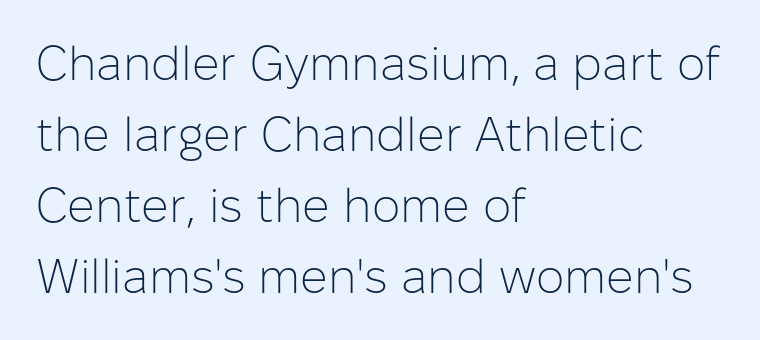
{"serif": "no", "italic": "no", "bold": "no", "weight": "light", "width": "normal", "stroke_contrast": "low", "x_height": "medium", "monospaced": "no", "underline": "no", "align": "left", "line_spacing": "normal", "line_spacing_ratio": 1.48, "letter_spacing": "normal", "letter_spacing_em": 0.0, "glyph_px": 48}
